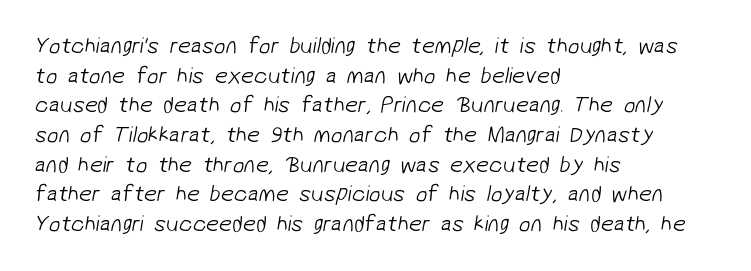
{"bold": "no", "underline": "no", "align": "left", "line_spacing": "normal", "line_spacing_ratio": 1.29, "letter_spacing": "normal", "letter_spacing_em": 0.0, "glyph_px": 23}
